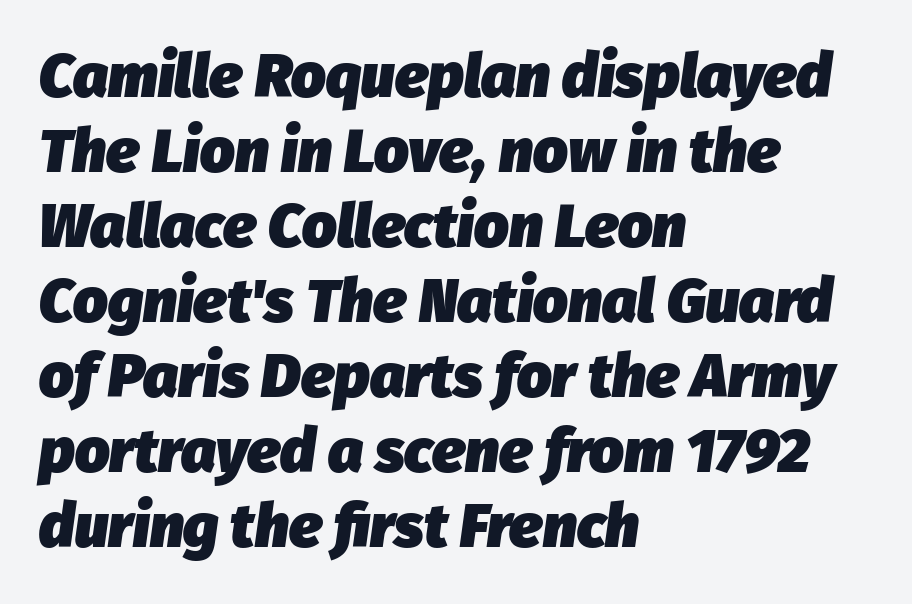
The image shows 61 px heavy type, italic (leaning right); set left-aligned, line spacing 1.23x, normal letter spacing, not underlined; low stroke contrast and a medium x-height.
